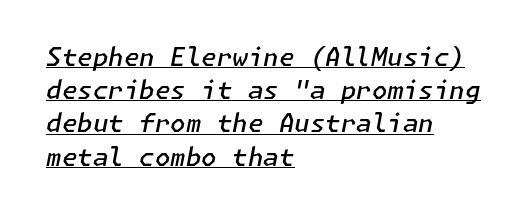
{"italic": "yes", "lean": "right", "slant_degrees": 11, "bold": "semi", "underline": "yes", "align": "left", "line_spacing": "normal", "line_spacing_ratio": 1.33, "letter_spacing": "normal", "letter_spacing_em": 0.0, "glyph_px": 25}
